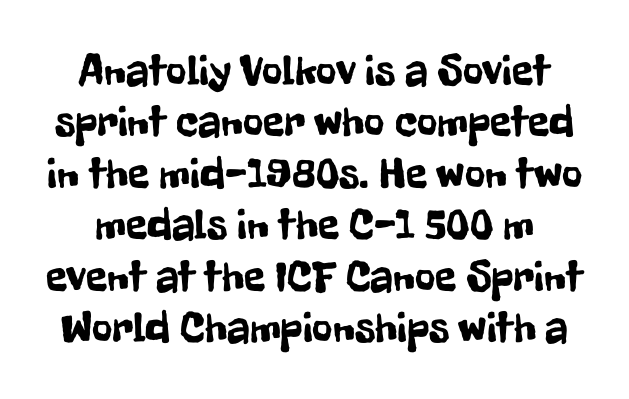
In terms of posture, this sample is upright. The space beneath each line is pristine and unruled. Stroke terminals: plain, sans-serif. Spacing verdict: proportional, widths tailored to each character.
